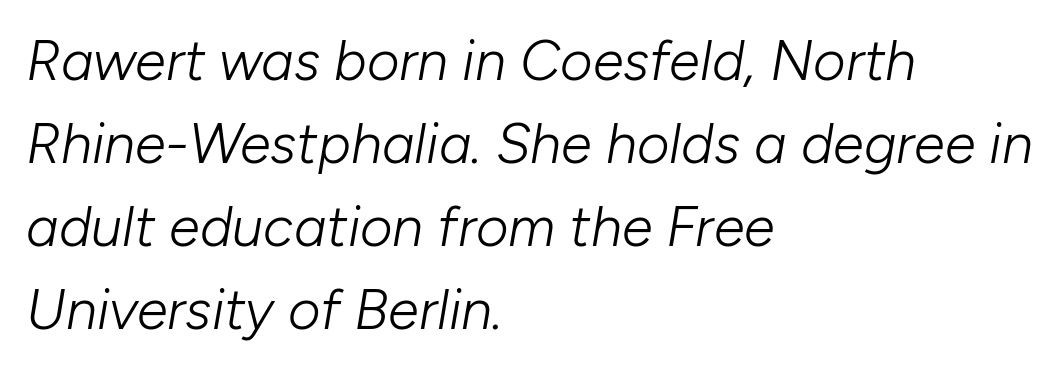
The image shows 56 px light type, italic (leaning right); set left-aligned, normal line spacing (1.48x), normal letter spacing, not underlined; low stroke contrast and a medium x-height.
